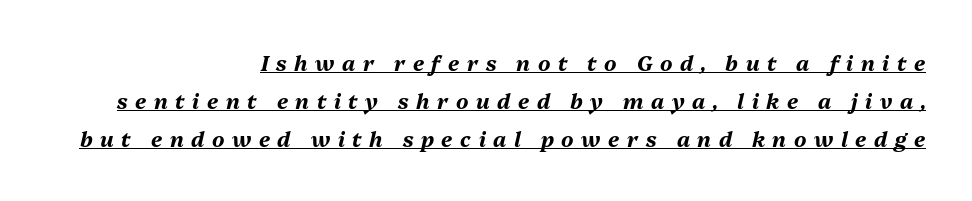
Q: Is the text bold? A: Yes.
Q: Is the text italic (slanted)? A: Yes, it leans right by about 13 degrees.
Q: Is the text underlined? A: Yes.
Q: How is the paragraph aligned? A: Right-aligned.
Q: Is the spacing between letters normal or unusually wide? A: Unusually wide.
